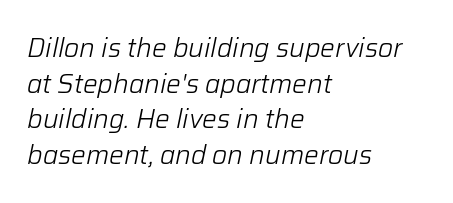
Q: Is the text bold? A: No.
Q: Is the text italic (slanted)? A: Yes, it leans right by about 12 degrees.
Q: Is the text underlined? A: No.
Q: How is the paragraph aligned? A: Left-aligned.
Q: Is the spacing between letters normal or unusually wide? A: Normal.
Q: Is the spacing between lines tight, normal or loose? A: Normal.
